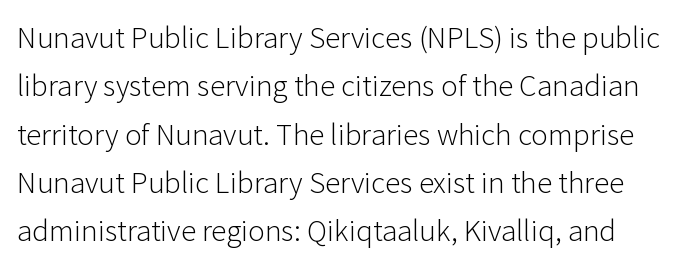
Honestly, the letter spacing is just normal — you wouldn't notice it. The rows are spaced the way most documents space them. Character widths vary here, with narrow letters taking less room than wide ones. Stems and bowls with no extra thickness — not bold. Posture: upright roman. The rendering shows plain stroke endings on the letterforms — a sans-serif design.
